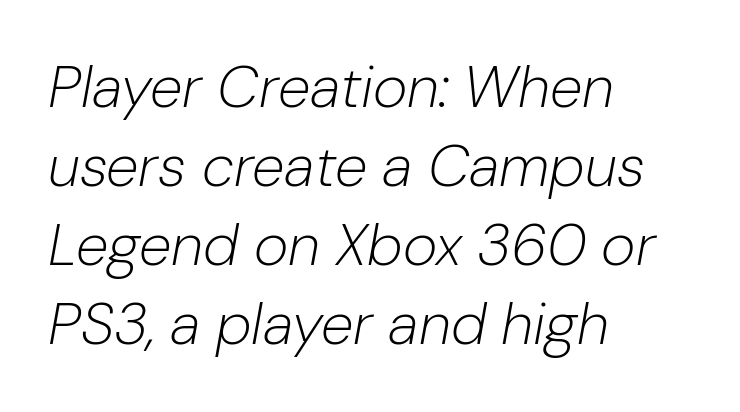
Q: Is the text bold? A: No.
Q: Is the text italic (slanted)? A: Yes, it leans right by about 10 degrees.
Q: Is the text underlined? A: No.
Q: How is the paragraph aligned? A: Left-aligned.
Q: Is the spacing between letters normal or unusually wide? A: Normal.
Q: Is the spacing between lines tight, normal or loose? A: Normal.
Q: Width (condensed, normal, or wide)? A: Normal.
Q: Stroke contrast? A: Low.
Q: x-height? A: Medium.
Q: Monospaced? A: No.
